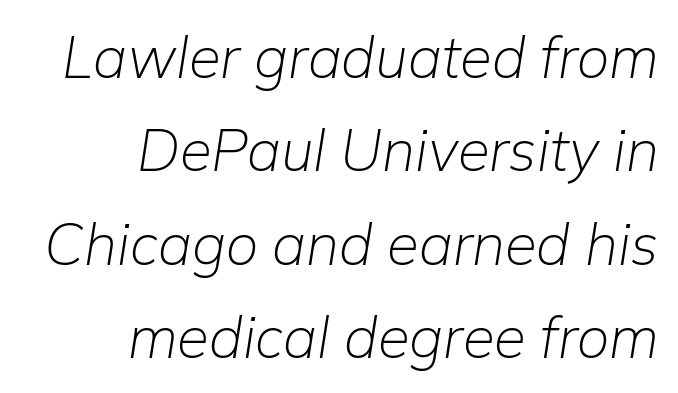
Q: Is the text bold? A: No.
Q: Is the text italic (slanted)? A: Yes, it leans right by about 9 degrees.
Q: Is the text underlined? A: No.
Q: How is the paragraph aligned? A: Right-aligned.
Q: Is the spacing between letters normal or unusually wide? A: Normal.
Q: Is the spacing between lines tight, normal or loose? A: Normal.
Q: Width (condensed, normal, or wide)? A: Normal.
Q: Stroke contrast? A: Low.
Q: x-height? A: Medium.
Q: Monospaced? A: No.
